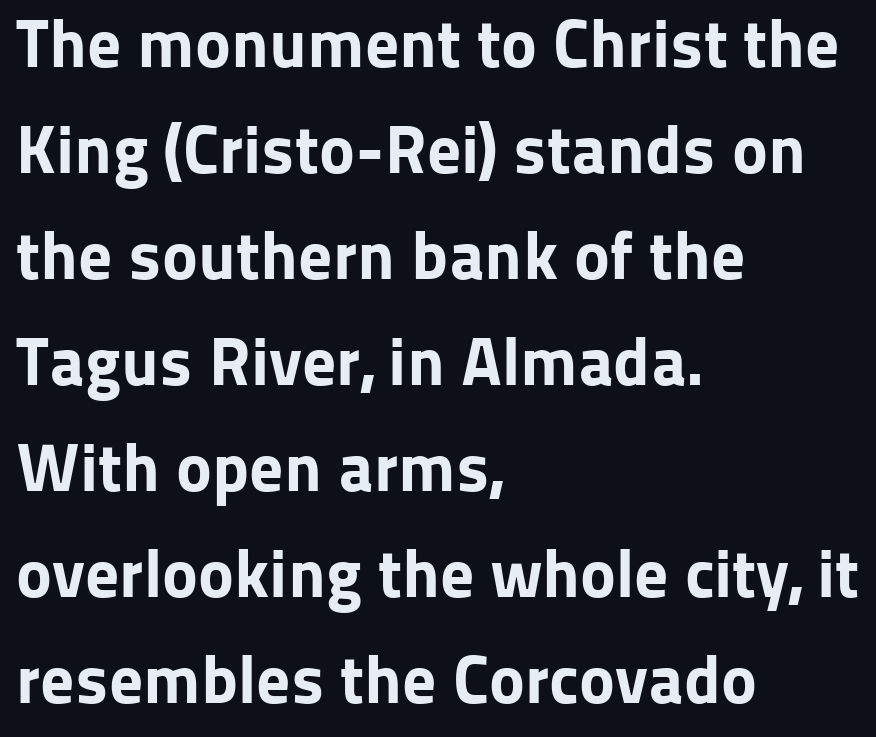
These lines carry a lot of weight — the face is fully bold. Each row of text sits above clean, open space. The space between consecutive lines is moderate. Alignment: flush left. Characters follow at the spacing the type designer built in.
